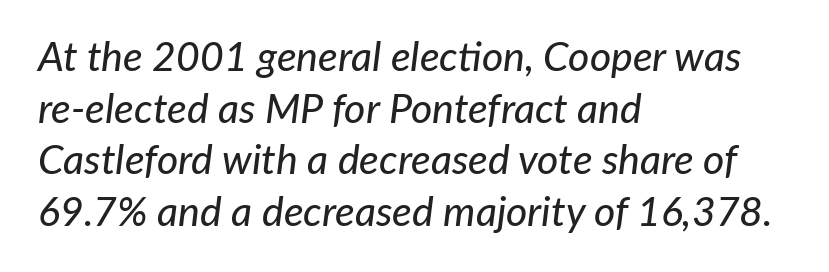
Q: Is the text italic (slanted)? A: Yes, it leans right by about 7 degrees.
Q: Is the text underlined? A: No.
Q: How is the paragraph aligned? A: Left-aligned.
Q: Is the spacing between letters normal or unusually wide? A: Normal.
Q: Is the spacing between lines tight, normal or loose? A: Normal.
Q: Width (condensed, normal, or wide)? A: Normal.
Q: Stroke contrast? A: Low.
Q: x-height? A: Medium.
Q: Monospaced? A: No.
